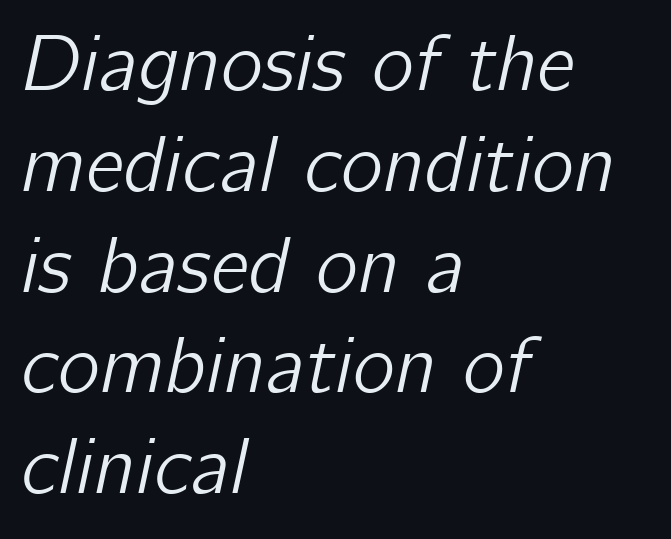
Each letter keeps its own natural width here, so spacing adapts to shape. Students, observe: this is what conventionally led text looks like. The whole block is typeset with a tilt. Left-aligned paragraph, ragged on the right. Nobody drew a line under any word here. You could call the tracking neutral — neither tight nor loose.
